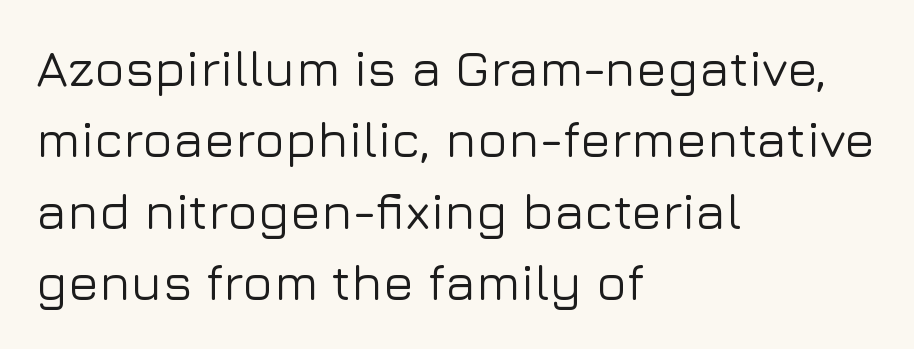
{"serif": "no", "italic": "no", "width": "normal", "stroke_contrast": "low", "x_height": "medium", "monospaced": "no", "underline": "no", "align": "left", "line_spacing": "normal", "line_spacing_ratio": 1.4, "letter_spacing": "normal", "letter_spacing_em": 0.0, "glyph_px": 51}
